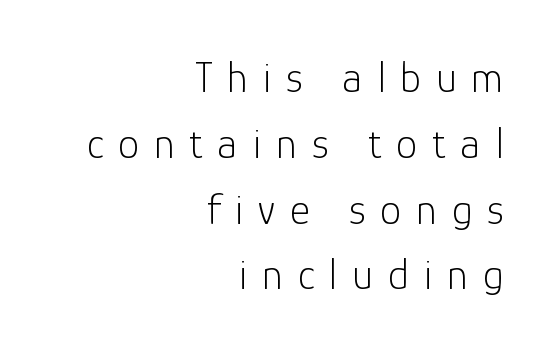
Q: Is the text bold? A: No.
Q: Is the text italic (slanted)? A: No, it is upright.
Q: Is the typeface a serif or a sans-serif typeface? A: Sans-serif.
Q: Is the text underlined? A: No.
Q: How is the paragraph aligned? A: Right-aligned.
Q: Is the spacing between letters normal or unusually wide? A: Unusually wide.
Q: Is the spacing between lines tight, normal or loose? A: Normal.
Q: Width (condensed, normal, or wide)? A: Normal.
Q: Stroke contrast? A: Low.
Q: x-height? A: Medium.
Q: Monospaced? A: No.
